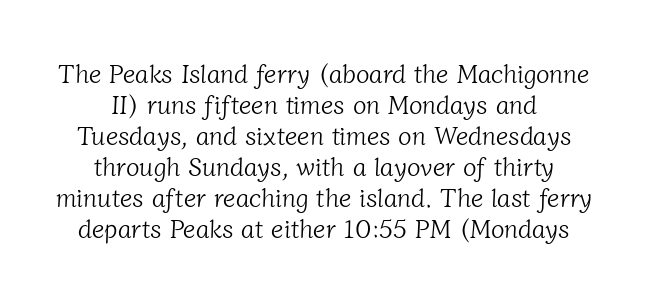
{"bold": "no", "underline": "no", "line_spacing_ratio": 1.24, "letter_spacing": "normal", "letter_spacing_em": 0.0, "glyph_px": 25}
